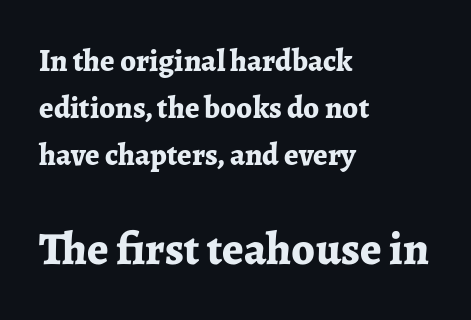
Q: Is the text bold? A: Yes.
Q: Is the text italic (slanted)? A: No, it is upright.
Q: Is the typeface a serif or a sans-serif typeface? A: Serif.
Q: Is the text underlined? A: No.
Q: How is the paragraph aligned? A: Left-aligned.
Q: Is the spacing between letters normal or unusually wide? A: Normal.
Q: Is the spacing between lines tight, normal or loose? A: Normal.
Q: Which block of text is set in a larger size, the first (top) or the second (bottom)? A: The second (bottom) one.
Q: Width (condensed, normal, or wide)? A: Normal.
Q: Stroke contrast? A: Low.
Q: x-height? A: Medium.
Q: Monospaced? A: No.
